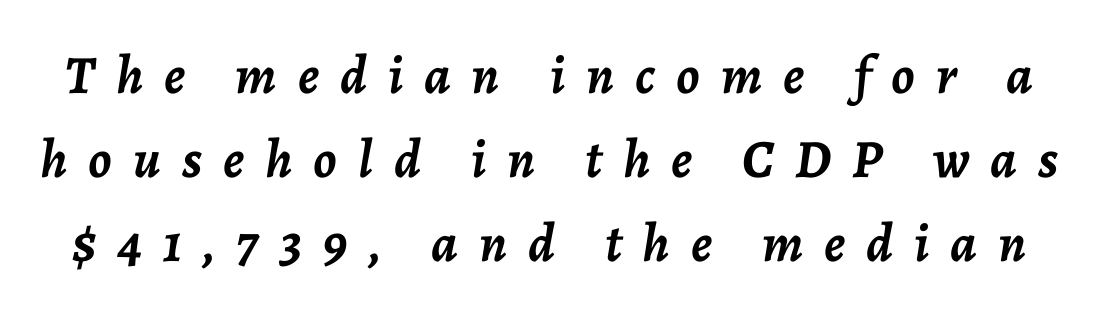
The words here are not underlined. A typesetter would mark this as italic. Line spacing here is normal. Looks like regular typesetting: each glyph gets only the width it needs. You'd pick this weight for a headline — it's a proper bold.
